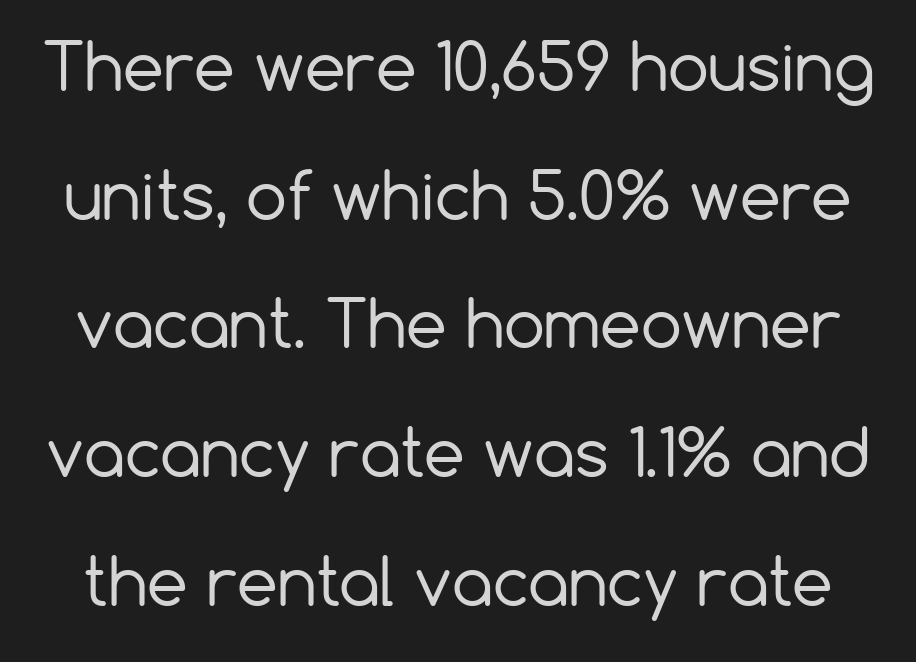
{"serif": "no", "italic": "no", "bold": "no", "weight": "regular", "width": "normal", "stroke_contrast": "low", "x_height": "medium", "monospaced": "no", "underline": "no", "line_spacing": "loose", "line_spacing_ratio": 1.98, "letter_spacing": "normal", "letter_spacing_em": 0.0, "glyph_px": 65}
